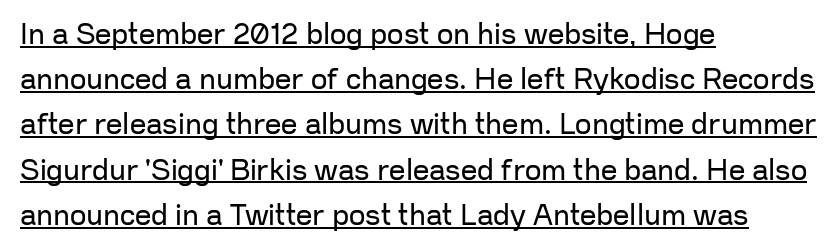
The image shows 29 px regular-weight sans-serif type, upright; set left-aligned, normal line spacing (1.56x), normal letter spacing, underlined; low stroke contrast and a medium x-height.
